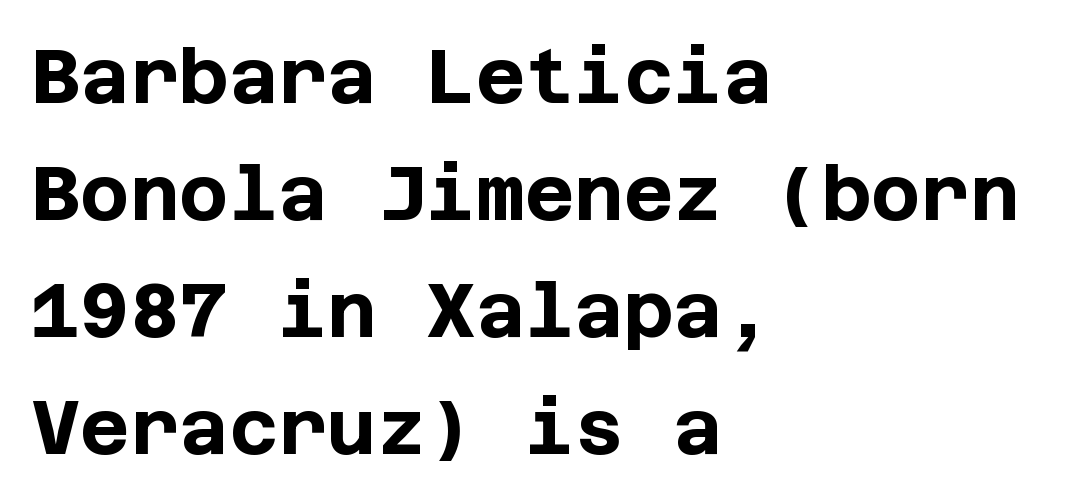
What's the leading like? Ordinary, nothing unusual. This rendering features lettering with no underline. Caption: standard tracking, unaltered. Compared with a centered layout, this one pins lines to the left instead.
